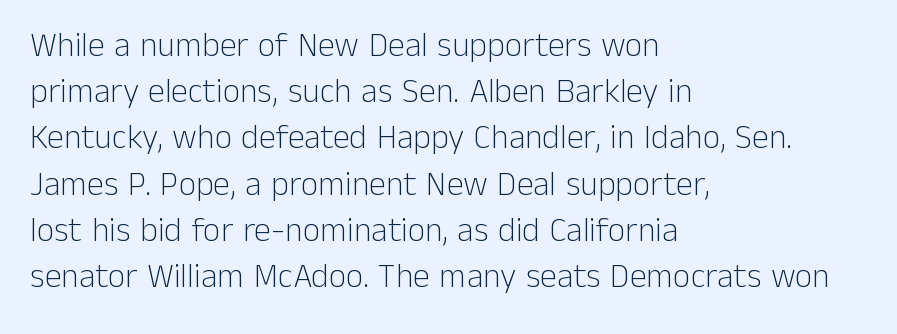
{"serif": "no", "italic": "no", "bold": "no", "weight": "light", "width": "normal", "stroke_contrast": "low", "x_height": "medium", "monospaced": "no", "underline": "no", "align": "left", "line_spacing": "normal", "line_spacing_ratio": 1.36, "letter_spacing": "normal", "letter_spacing_em": 0.0, "glyph_px": 34}
